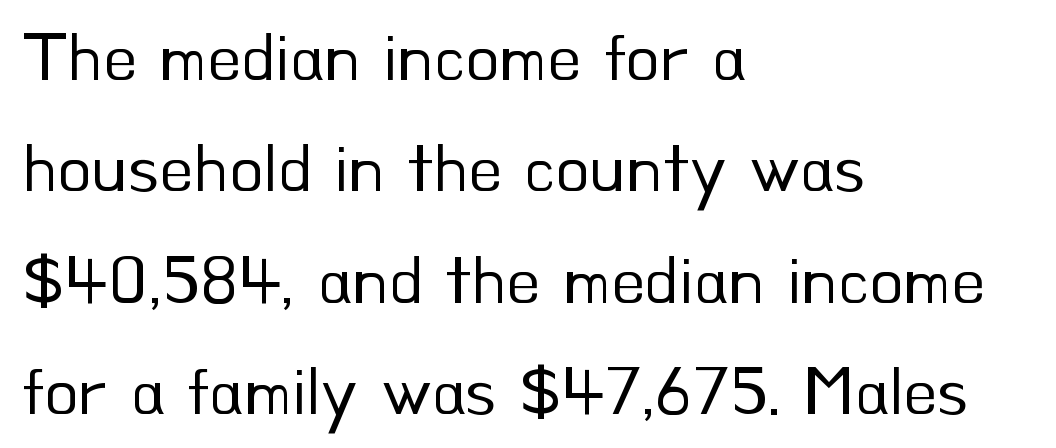
The image shows 70 px regular-weight sans-serif type, upright; set left-aligned, normal line spacing (1.59x), normal letter spacing, not underlined; low stroke contrast and a small x-height.
